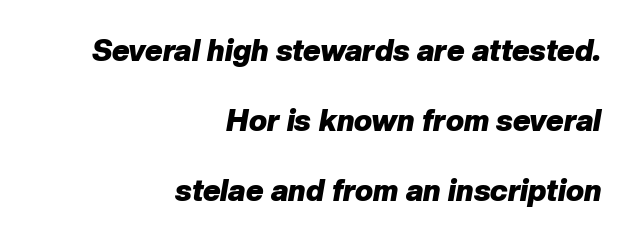
The image shows 30 px heavy type, italic (leaning right); set right-aligned, loose line spacing (2.34x), normal letter spacing, not underlined; low stroke contrast and a medium x-height.
